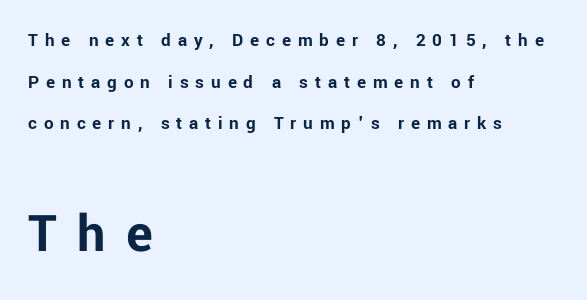
The line texture is sparse and dotted thanks to wide tracking. Where is the straight margin? On the left. This is roman type, the default non-slanted kind. Compared with typical paragraphs, the rows here are farther apart.
